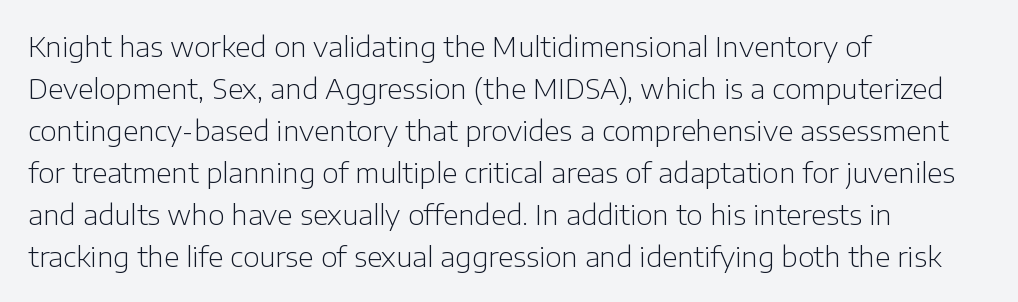
What's the leading like? Ordinary, nothing unusual. Heft: none added — not bold. The zone under the glyphs is completely vacant. Characters remain perfectly vertical along every line. This is sans-serif lettering, the kind often seen on screens and signage. The rendering uses natural spacing where letterforms have individual widths.
